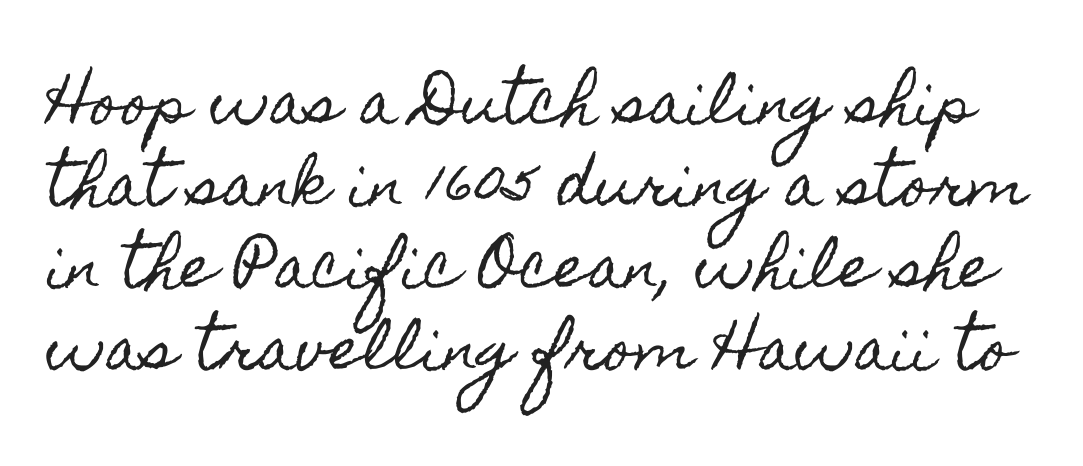
Varying glyph widths throughout — classic text-font behaviour. Vertically, the passage feels balanced, rows spaced as you'd expect. The line texture is even and compact thanks to regular tracking. This rendering features lettering with no underline.
